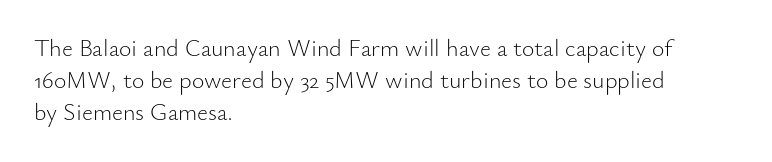
Q: Is the text bold? A: No.
Q: Is the text italic (slanted)? A: No, it is upright.
Q: Is the text underlined? A: No.
Q: How is the paragraph aligned? A: Left-aligned.
Q: Is the spacing between letters normal or unusually wide? A: Normal.
Q: Is the spacing between lines tight, normal or loose? A: Normal.
